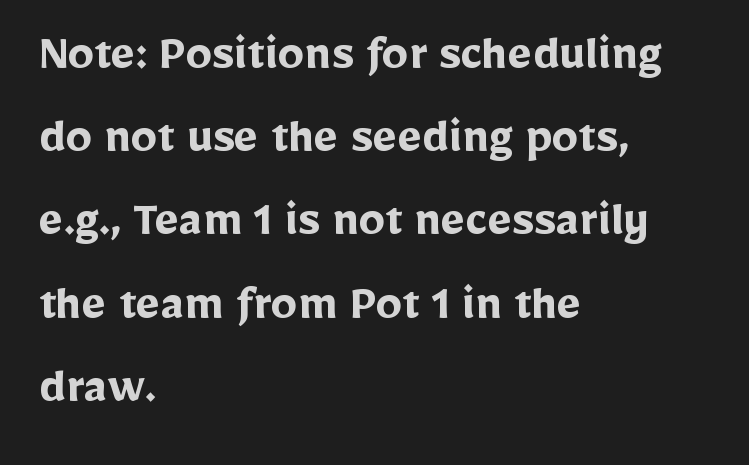
Look at the bottom of the vertical strokes: they stop flat, with no serifs. The typesetting leans heavy: a genuine bold. Reading down the block, your eye returns to a fixed left position each line. Is this a fixed-width face? No — the glyphs have proportional, varying widths. Type without underlining.
